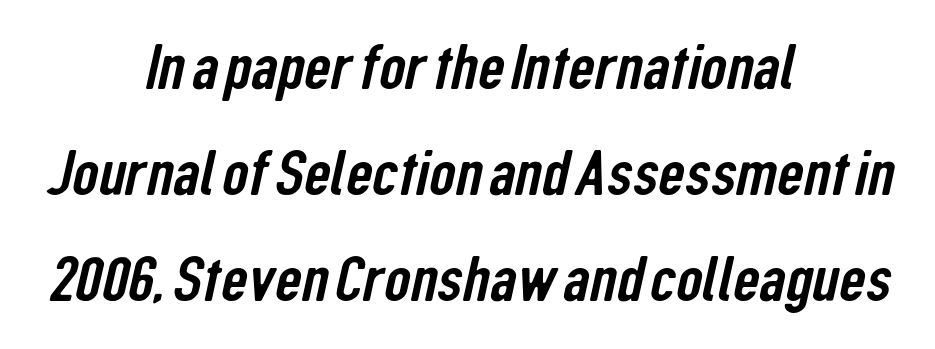
{"serif": "no", "width": "condensed", "stroke_contrast": "low", "x_height": "medium", "monospaced": "no", "underline": "no", "align": "center", "line_spacing": "normal", "line_spacing_ratio": 1.63, "letter_spacing": "normal", "letter_spacing_em": 0.0, "glyph_px": 65}
